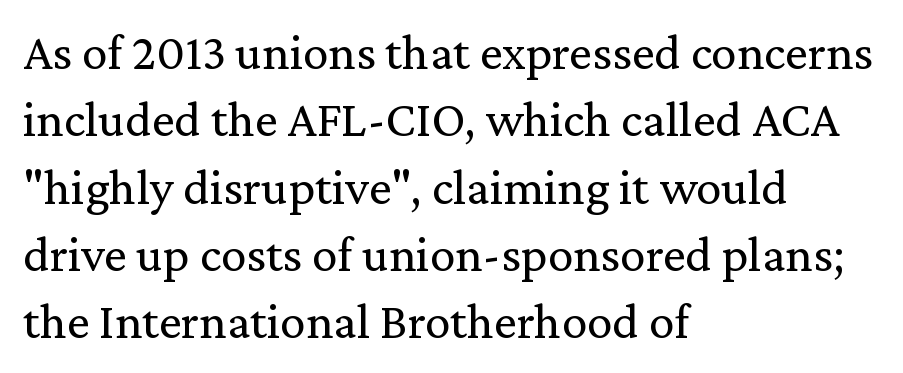
{"serif": "yes", "italic": "no", "bold": "no", "weight": "regular", "width": "normal", "stroke_contrast": "medium", "x_height": "medium", "monospaced": "no", "underline": "no", "align": "left", "line_spacing": "normal", "line_spacing_ratio": 1.32, "letter_spacing": "normal", "letter_spacing_em": 0.0, "glyph_px": 51}
